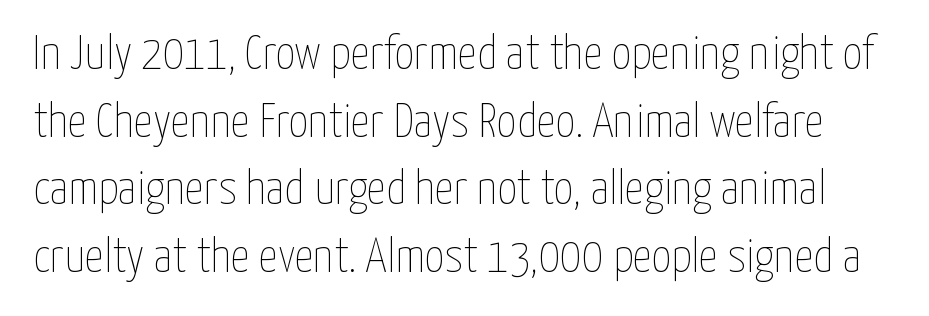
{"italic": "no", "bold": "no", "weight": "thin", "width": "condensed", "stroke_contrast": "low", "x_height": "medium", "monospaced": "no", "underline": "no", "line_spacing": "normal", "line_spacing_ratio": 1.41, "letter_spacing": "normal", "letter_spacing_em": 0.0, "glyph_px": 48}
